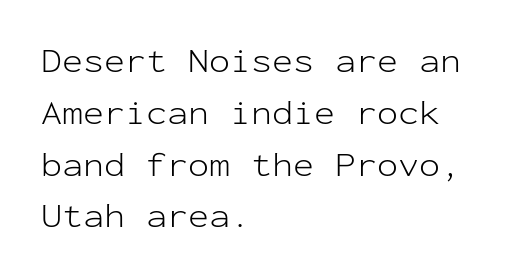
Honestly, the letter spacing is just normal — you wouldn't notice it. Underline: absent. Ascenders rise straight up at ninety degrees. Think of a typewriter: that constant character pitch is what you see here. The rag falls on the right side of this text block. On a weight scale, this lands at 450 or below.
